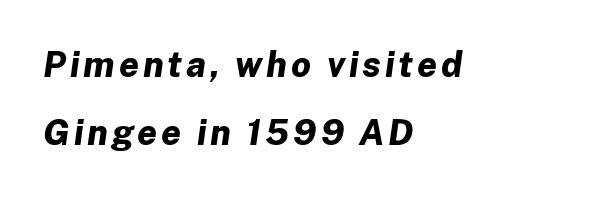
The image shows 35 px bold type, italic (leaning right); set left-aligned, loose line spacing (1.95x), not underlined; low stroke contrast and a medium x-height.
